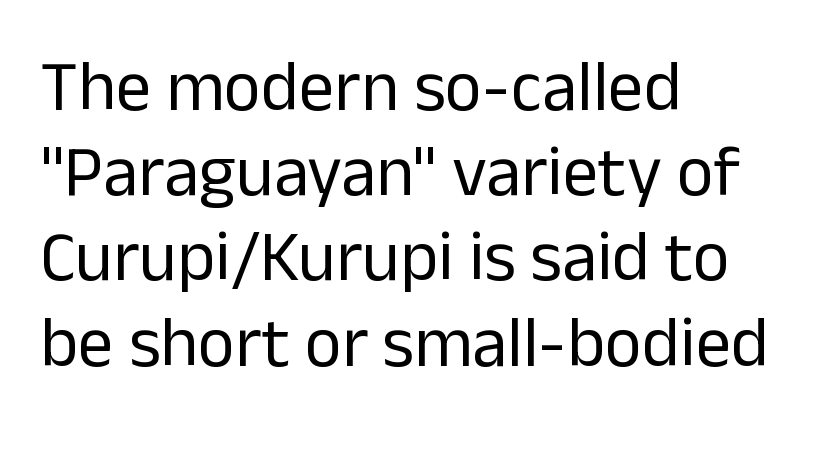
Q: Is the text bold? A: No.
Q: Is the text italic (slanted)? A: No, it is upright.
Q: Is the typeface a serif or a sans-serif typeface? A: Sans-serif.
Q: Is the text underlined? A: No.
Q: How is the paragraph aligned? A: Left-aligned.
Q: Is the spacing between letters normal or unusually wide? A: Normal.
Q: Width (condensed, normal, or wide)? A: Normal.
Q: Stroke contrast? A: Low.
Q: x-height? A: Medium.
Q: Monospaced? A: No.
